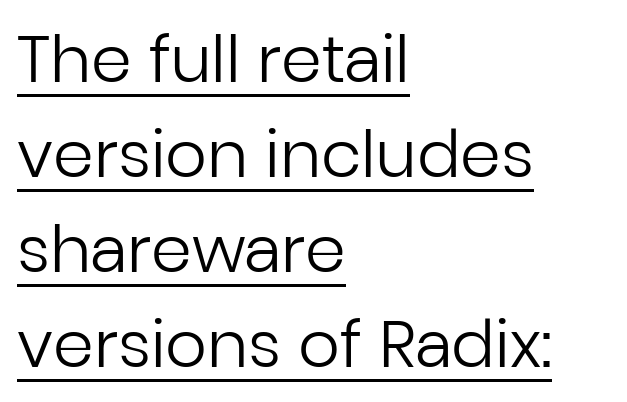
{"serif": "no", "italic": "no", "bold": "no", "weight": "regular", "width": "normal", "stroke_contrast": "low", "x_height": "medium", "monospaced": "no", "underline": "yes", "align": "left", "line_spacing": "normal", "line_spacing_ratio": 1.46, "letter_spacing": "normal", "letter_spacing_em": 0.0, "glyph_px": 65}
